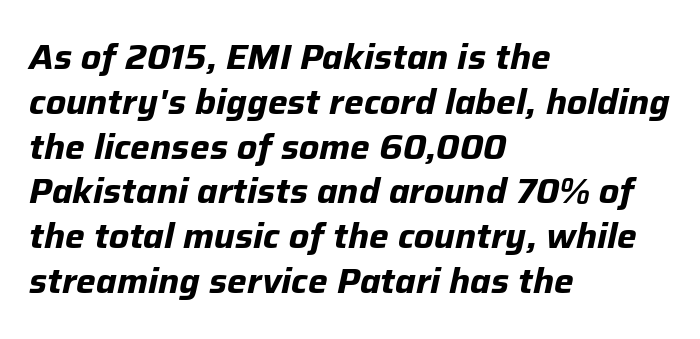
Q: Is the text bold? A: Yes.
Q: Is the text italic (slanted)? A: Yes, it leans right by about 12 degrees.
Q: Is the text underlined? A: No.
Q: How is the paragraph aligned? A: Left-aligned.
Q: Is the spacing between letters normal or unusually wide? A: Normal.
Q: Is the spacing between lines tight, normal or loose? A: Normal.
Q: Width (condensed, normal, or wide)? A: Normal.
Q: Stroke contrast? A: Low.
Q: x-height? A: Medium.
Q: Monospaced? A: No.
